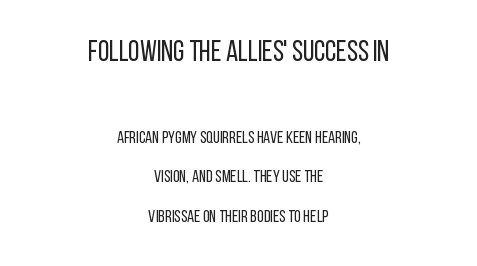
The face used here is proportionally spaced, like ordinary book or web type. Underlining? Definitely not there. In terms of posture, this sample is upright. Which of the two is more prominent by size? The first, at the top.
